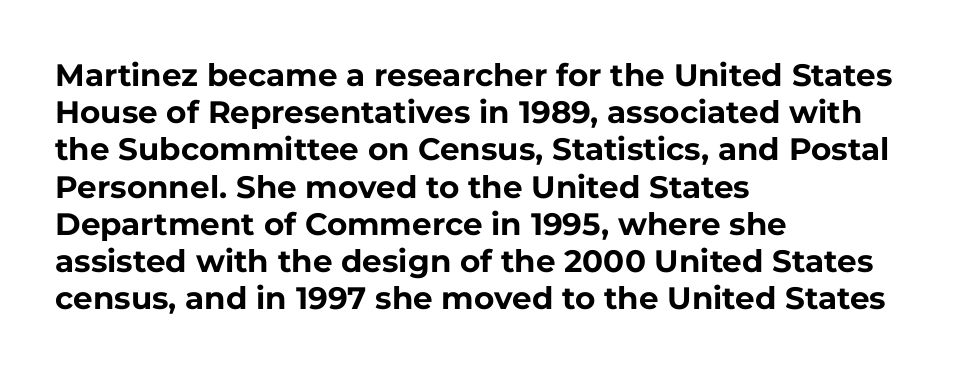
Q: Is the text bold? A: Yes.
Q: Is the text italic (slanted)? A: No, it is upright.
Q: Is the typeface a serif or a sans-serif typeface? A: Sans-serif.
Q: Is the text underlined? A: No.
Q: How is the paragraph aligned? A: Left-aligned.
Q: Is the spacing between letters normal or unusually wide? A: Normal.
Q: Width (condensed, normal, or wide)? A: Normal.
Q: Stroke contrast? A: Low.
Q: x-height? A: Medium.
Q: Monospaced? A: No.
